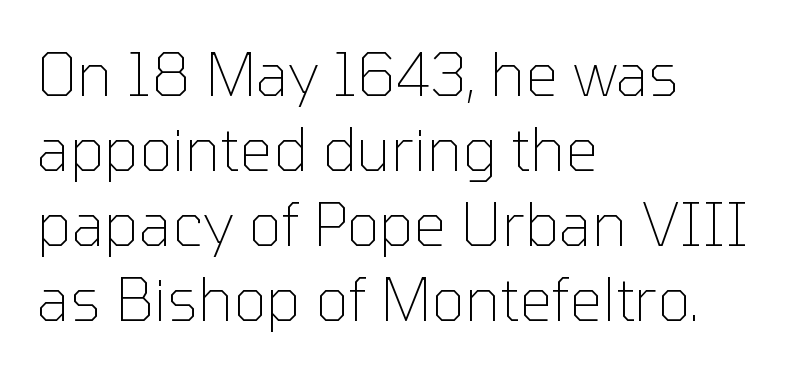
{"serif": "no", "italic": "no", "bold": "no", "weight": "thin", "width": "normal", "stroke_contrast": "low", "x_height": "medium", "monospaced": "no", "underline": "no", "align": "left", "line_spacing": "normal", "line_spacing_ratio": 1.27, "letter_spacing": "normal", "letter_spacing_em": 0.0, "glyph_px": 59}
